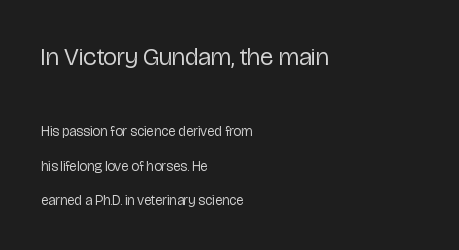
The axis of the letterforms is exactly vertical. If you squint, the top block still reads clearly — it's the larger of the two. Observe the ordinary spacing: letters are neighbours, not strangers. The characters are drawn with everyday or finer stroke widths. Line starts are locked; line ends wander. Bare-footed words on every line.
